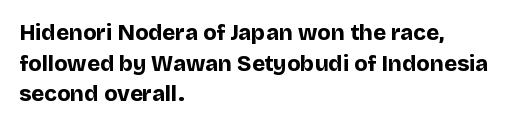
The image shows 22 px bold type, upright; set left-aligned, normal line spacing (1.39x), normal letter spacing, not underlined.
